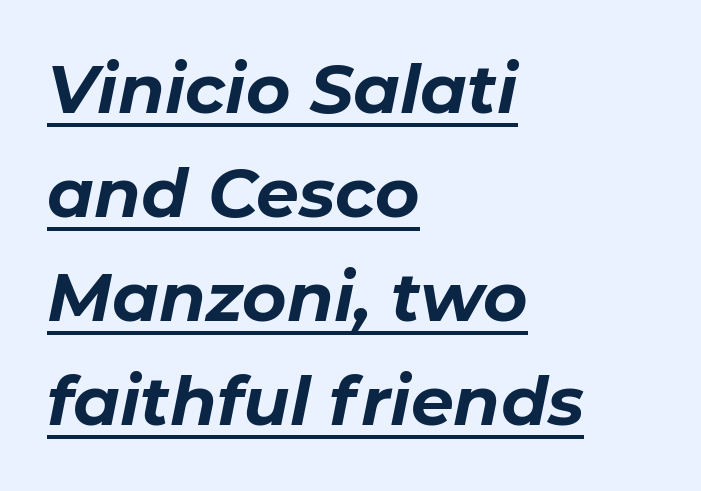
The image shows 68 px bold type, italic (leaning right); set left-aligned, normal line spacing (1.53x), normal letter spacing, underlined; low stroke contrast and a medium x-height.
